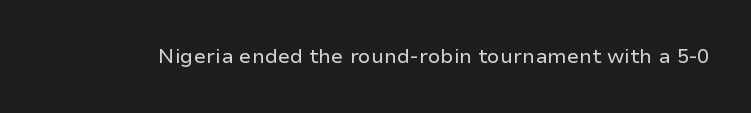
The image shows 20 px text type, upright; set normal letter spacing, not underlined.
